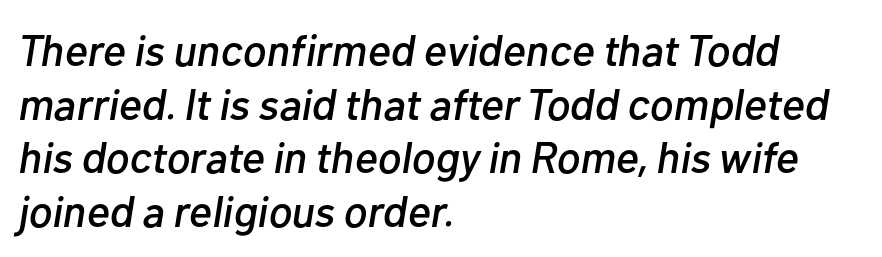
The image shows 44 px text type, italic (leaning right); set left-aligned, line spacing 1.22x, normal letter spacing, not underlined; low stroke contrast and a medium x-height.
